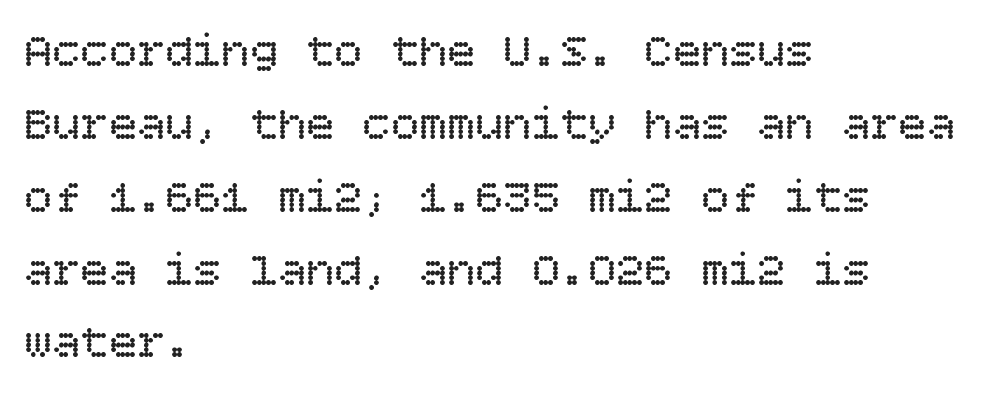
{"italic": "no", "bold": "no", "weight": "regular", "width": "normal", "stroke_contrast": "low", "x_height": "large", "underline": "no", "align": "left", "line_spacing": "normal", "line_spacing_ratio": 1.55, "letter_spacing": "normal", "letter_spacing_em": 0.0, "glyph_px": 47}
